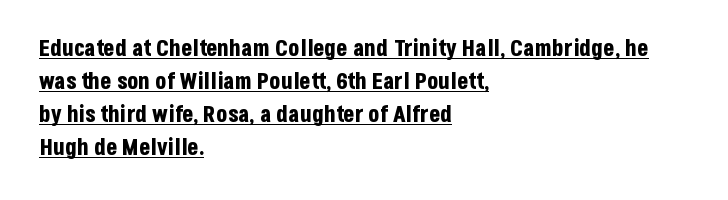
The image shows 23 px bold type, upright; set left-aligned, normal line spacing (1.44x), normal letter spacing, underlined.
